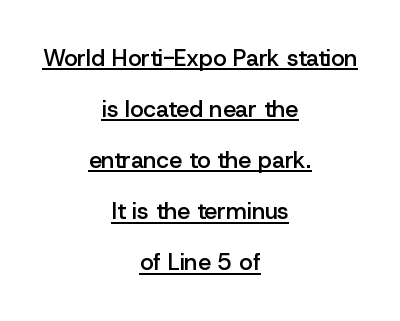
{"italic": "no", "bold": "semi", "underline": "yes", "align": "center", "line_spacing": "loose", "line_spacing_ratio": 2.22, "letter_spacing": "normal", "letter_spacing_em": 0.0, "glyph_px": 23}
